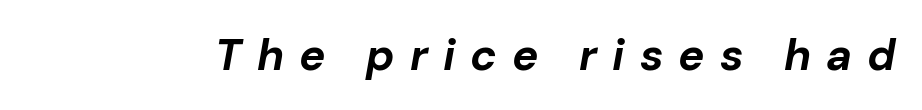
Q: Is the text bold? A: Yes.
Q: Is the text italic (slanted)? A: Yes, it leans right by about 10 degrees.
Q: Is the text underlined? A: No.
Q: Is the spacing between letters normal or unusually wide? A: Unusually wide.
Q: Width (condensed, normal, or wide)? A: Normal.
Q: Stroke contrast? A: Low.
Q: x-height? A: Medium.
Q: Monospaced? A: No.
